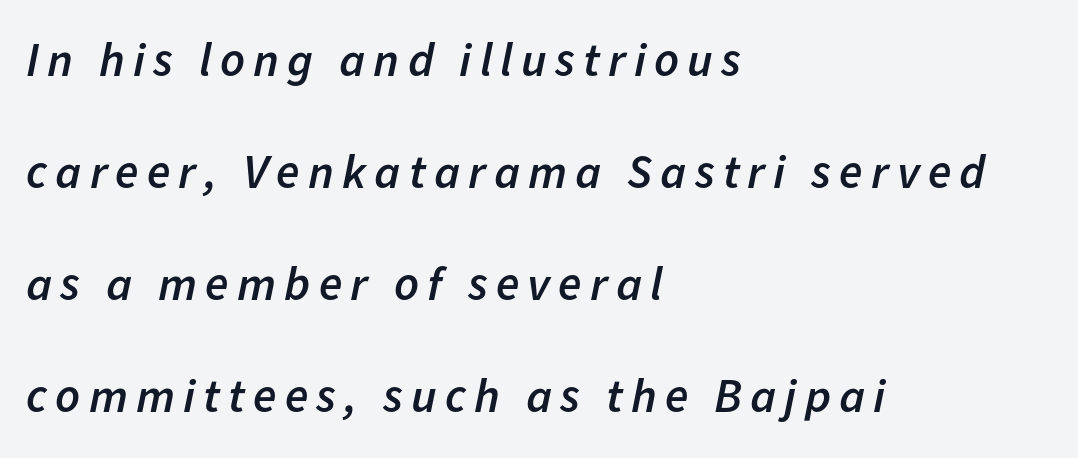
Q: Is the text bold? A: Semi-bold.
Q: Is the text italic (slanted)? A: Yes, it leans right by about 11 degrees.
Q: Is the text underlined? A: No.
Q: How is the paragraph aligned? A: Left-aligned.
Q: Is the spacing between lines tight, normal or loose? A: Loose.
Q: Width (condensed, normal, or wide)? A: Normal.
Q: Stroke contrast? A: Low.
Q: x-height? A: Medium.
Q: Monospaced? A: No.
